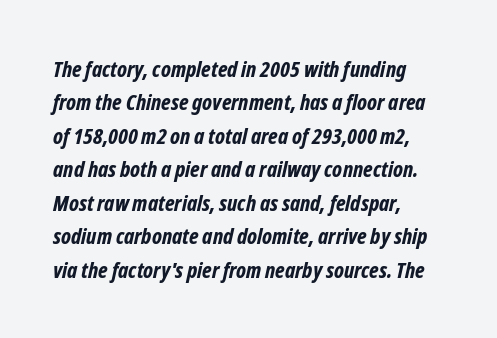
The image shows 22 px bold type; set left-aligned, normal line spacing (1.52x), normal letter spacing, not underlined.
